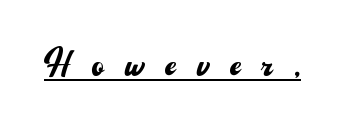
Does extra space separate the letters? Yes, quite a lot of it. The string is rendered with underlining switched on. A typesetter would call this proportional, since set widths differ per character.
